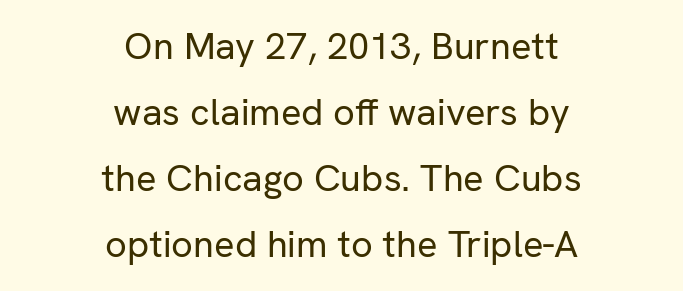
The image shows 38 px regular-weight sans-serif type, upright; set centered, line spacing 1.74x, normal letter spacing, not underlined; low stroke contrast and a medium x-height.
